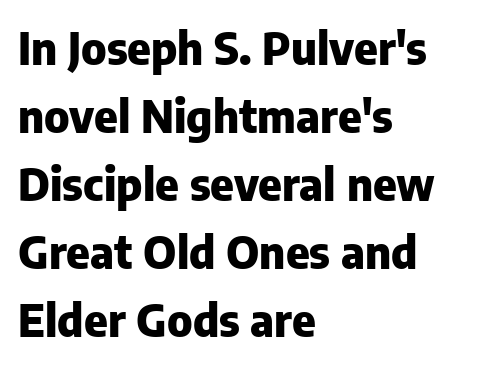
This sample has the flowing, uneven cadence of proportional lettering. Notice how the stems are strictly vertical — no italics here. The text block is weighted toward the left margin, trailing off unevenly rightward. No feet cap the strokes, marking this as sans-serif type. Descender tails drop into unmarked territory.
